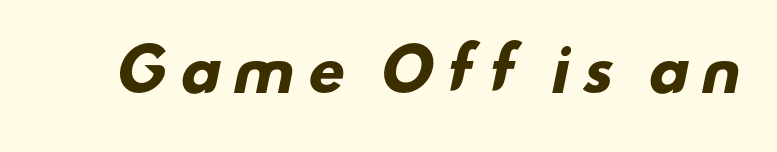
The image shows 58 px heavy, wide sans-serif type; set unusually wide letter spacing (+0.2 em), not underlined; low stroke contrast and a small x-height.
